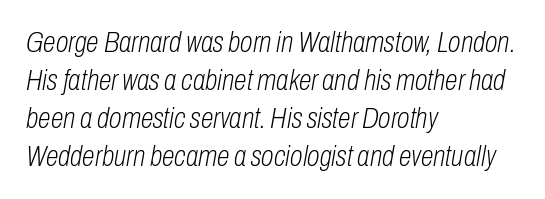
{"italic": "yes", "lean": "right", "slant_degrees": 10, "bold": "no", "weight": "light", "width": "condensed", "stroke_contrast": "low", "x_height": "medium", "monospaced": "no", "underline": "no", "align": "left", "line_spacing": "normal", "line_spacing_ratio": 1.31, "letter_spacing": "normal", "letter_spacing_em": 0.0, "glyph_px": 29}
